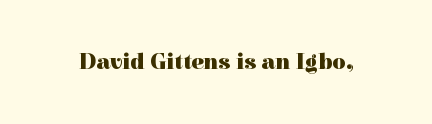
The image shows 23 px bold type, upright; set normal letter spacing, not underlined.
